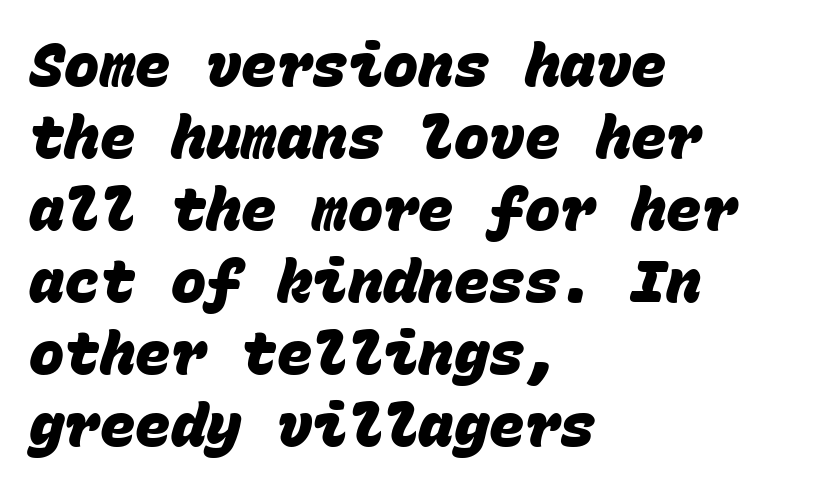
The image shows 59 px heavy sans-serif type, monospaced; set left-aligned, line spacing 1.22x, normal letter spacing, not underlined; low stroke contrast and a large x-height.
